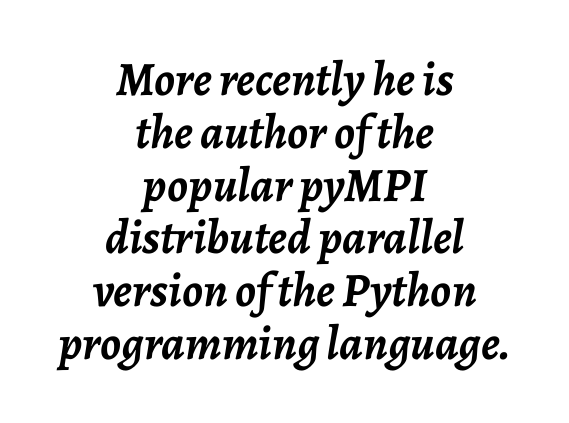
This block would grow much taller if given ordinary leading; it's compressed now. The letters advance in unequal steps, a hallmark of proportional type. Chunky letters — that's bold for sure. This is oblique type, the kind used for emphasis or titles. Caption: standard tracking, unaltered. The paragraph has two soft edges and a firm central axis.
